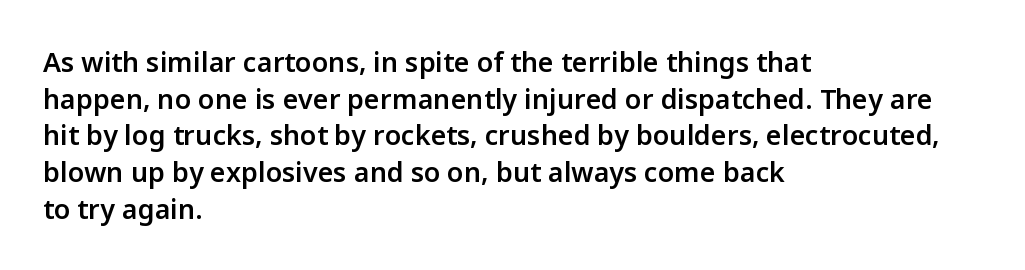
Successive baselines arrive at the customary interval. Nothing unusual about the tracking: characters are spaced as the font intends. Clear beneath every line of the passage. The lettering stays uniformly vertical, giving the passage a roman look. A somewhat darkened texture: the type is semibold rather than bold. Left-aligned paragraph, ragged on the right.
